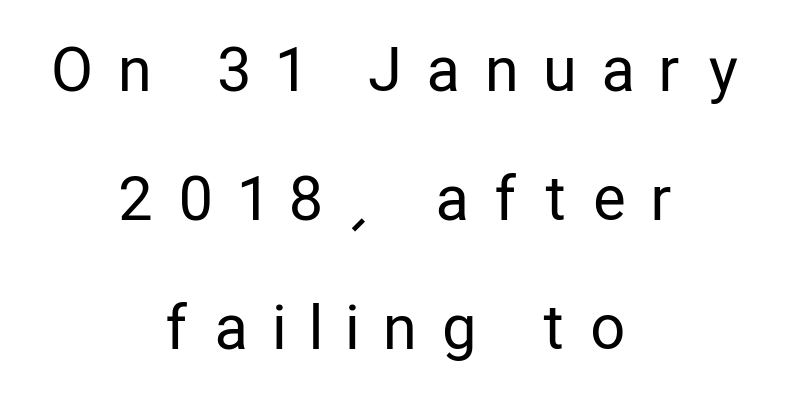
{"serif": "no", "italic": "no", "bold": "no", "weight": "regular", "width": "condensed", "stroke_contrast": "low", "x_height": "medium", "monospaced": "no", "underline": "no", "align": "center", "line_spacing": "loose", "line_spacing_ratio": 2.15, "letter_spacing": "wide", "letter_spacing_em": 0.47, "glyph_px": 60}
